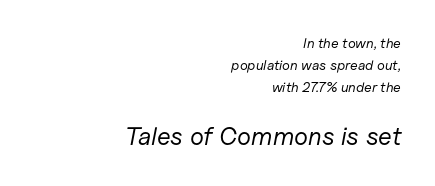
{"italic": "yes", "lean": "right", "slant_degrees": 11, "bold": "no", "underline": "no", "align": "right", "line_spacing": "normal", "line_spacing_ratio": 1.58, "letter_spacing": "normal", "letter_spacing_em": 0.0, "larger_block": "second", "size_ratio": 1.79, "glyph_px": 25}
